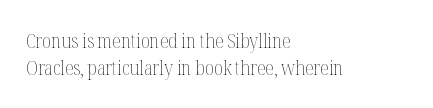
{"italic": "no", "bold": "no", "underline": "no", "align": "left", "line_spacing": "normal", "line_spacing_ratio": 1.37, "letter_spacing": "normal", "letter_spacing_em": 0.0, "glyph_px": 20}
